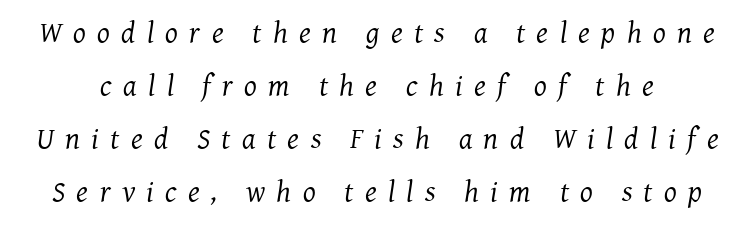
Q: Is the text bold? A: No.
Q: Is the text italic (slanted)? A: Yes, it leans right by about 7 degrees.
Q: Is the typeface a serif or a sans-serif typeface? A: Serif.
Q: Is the text underlined? A: No.
Q: Is the spacing between letters normal or unusually wide? A: Unusually wide.
Q: Width (condensed, normal, or wide)? A: Normal.
Q: Stroke contrast? A: Medium.
Q: x-height? A: Medium.
Q: Monospaced? A: No.
